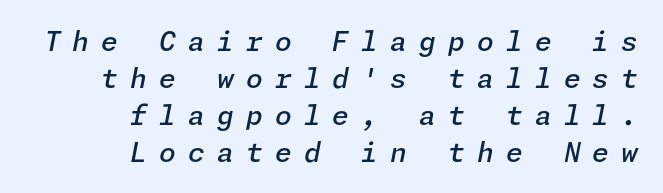
Q: Is the text bold? A: Semi-bold.
Q: Is the text italic (slanted)? A: Yes, it leans right by about 11 degrees.
Q: Is the text underlined? A: No.
Q: How is the paragraph aligned? A: Right-aligned.
Q: Is the spacing between letters normal or unusually wide? A: Unusually wide.
Q: Is the spacing between lines tight, normal or loose? A: Normal.
